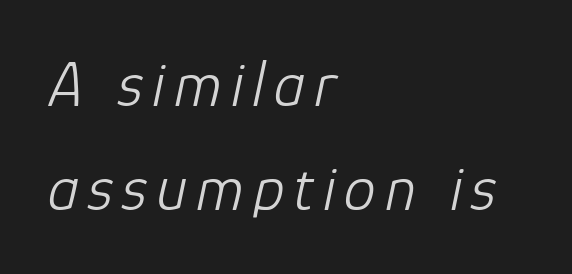
The image shows 64 px light type, italic (leaning right); set left-aligned, normal line spacing (1.63x), not underlined; low stroke contrast and a medium x-height.
